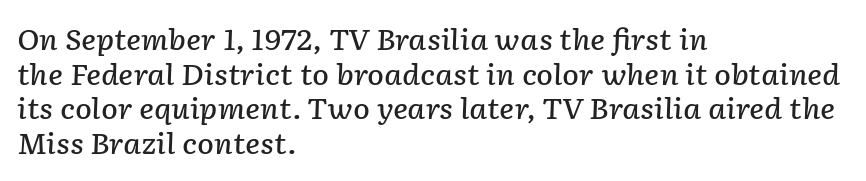
{"italic": "yes", "lean": "right", "slant_degrees": 2, "bold": "semi", "weight": "semibold", "width": "normal", "stroke_contrast": "low", "x_height": "medium", "monospaced": "no", "underline": "no", "align": "left", "line_spacing_ratio": 1.24, "letter_spacing": "normal", "letter_spacing_em": 0.0, "glyph_px": 28}
